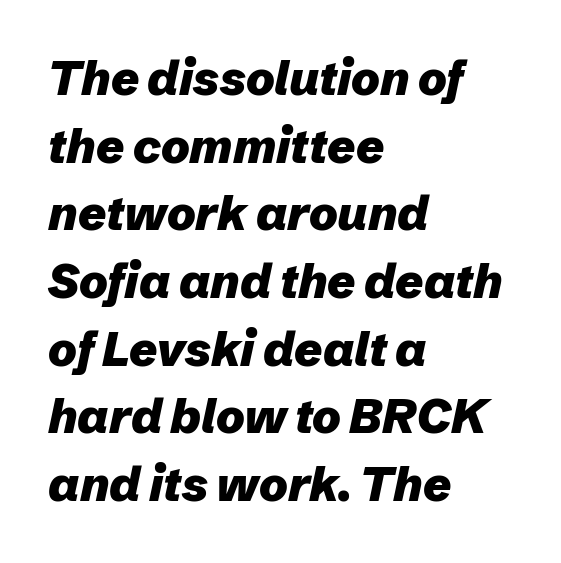
{"italic": "yes", "lean": "right", "slant_degrees": 12, "bold": "yes", "weight": "heavy", "width": "normal", "stroke_contrast": "low", "x_height": "medium", "monospaced": "no", "underline": "no", "align": "left", "line_spacing": "normal", "line_spacing_ratio": 1.41, "letter_spacing": "normal", "letter_spacing_em": 0.0, "glyph_px": 48}
